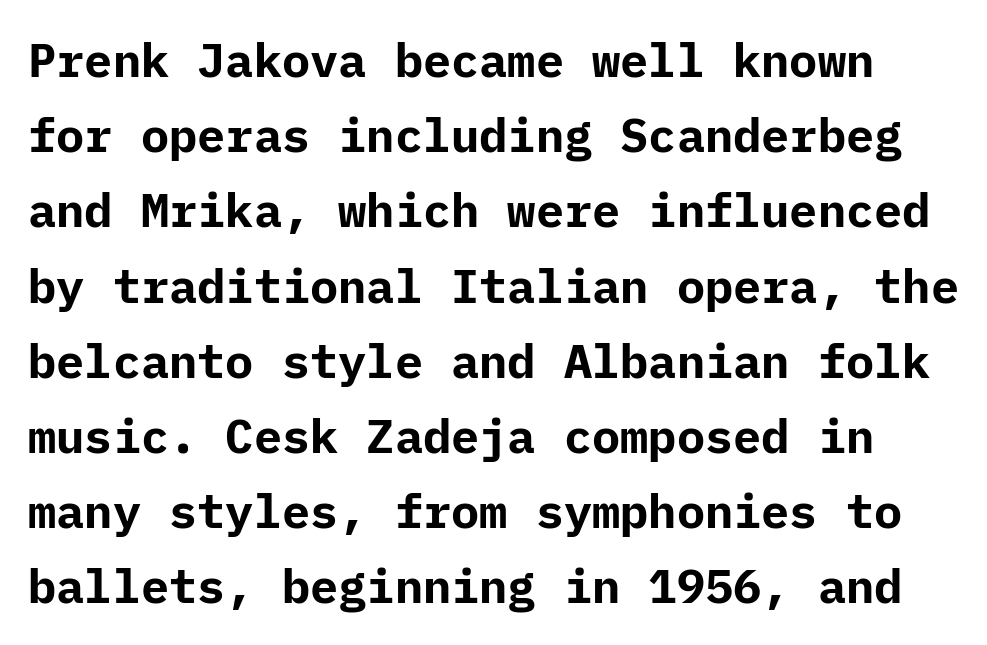
{"serif": "no", "italic": "no", "bold": "yes", "weight": "bold", "width": "normal", "stroke_contrast": "low", "x_height": "medium", "underline": "no", "line_spacing": "normal", "line_spacing_ratio": 1.6, "letter_spacing": "normal", "letter_spacing_em": 0.0, "glyph_px": 47}
